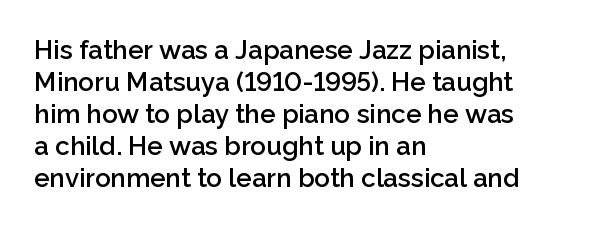
{"italic": "no", "bold": "semi", "underline": "no", "align": "left", "line_spacing_ratio": 1.23, "letter_spacing": "normal", "letter_spacing_em": 0.0, "glyph_px": 26}
